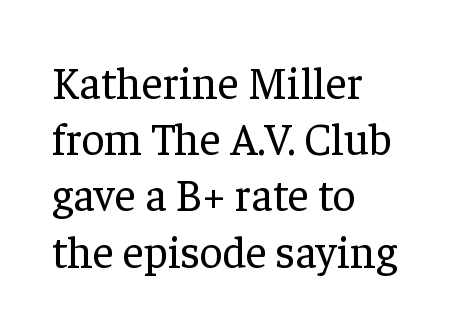
The image shows 45 px regular-weight serif type, upright; set left-aligned, normal line spacing (1.25x), normal letter spacing, not underlined; low stroke contrast and a medium x-height.
